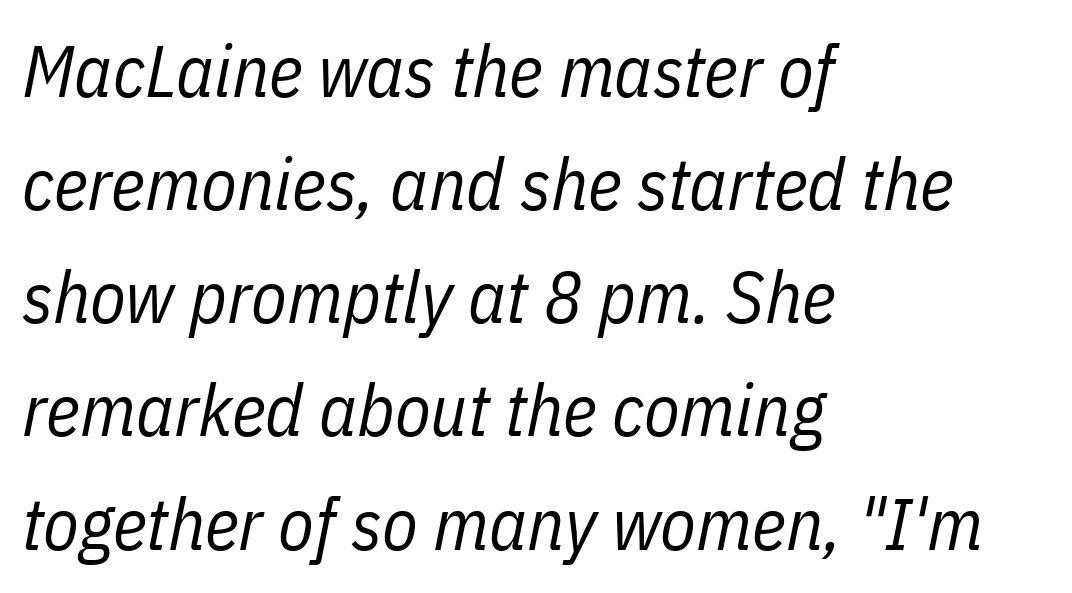
Caption: standard tracking, unaltered. Weight: regular or lighter. Every row of glyphs begins at an identical x-position on the left. This sample uses an oblique cut, with every glyph tilted off the vertical.
